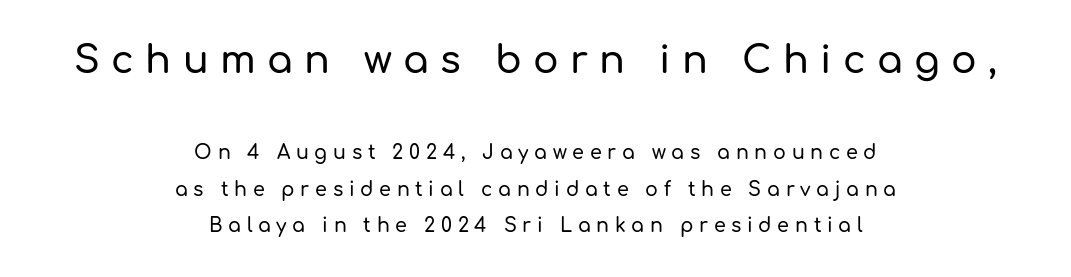
The image shows 38 px sans-serif type, upright; set centered, loose line spacing (1.92x), unusually wide letter spacing (+0.3 em), not underlined; the first (top) block is 2.0x larger; low stroke contrast and a medium x-height.
